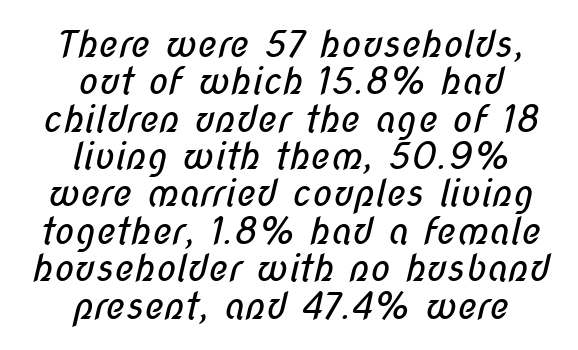
{"serif": "no", "bold": "no", "weight": "regular", "width": "condensed", "stroke_contrast": "low", "x_height": "medium", "monospaced": "no", "underline": "no", "align": "center", "line_spacing": "tight", "line_spacing_ratio": 1.01, "letter_spacing": "normal", "letter_spacing_em": 0.0, "glyph_px": 37}
